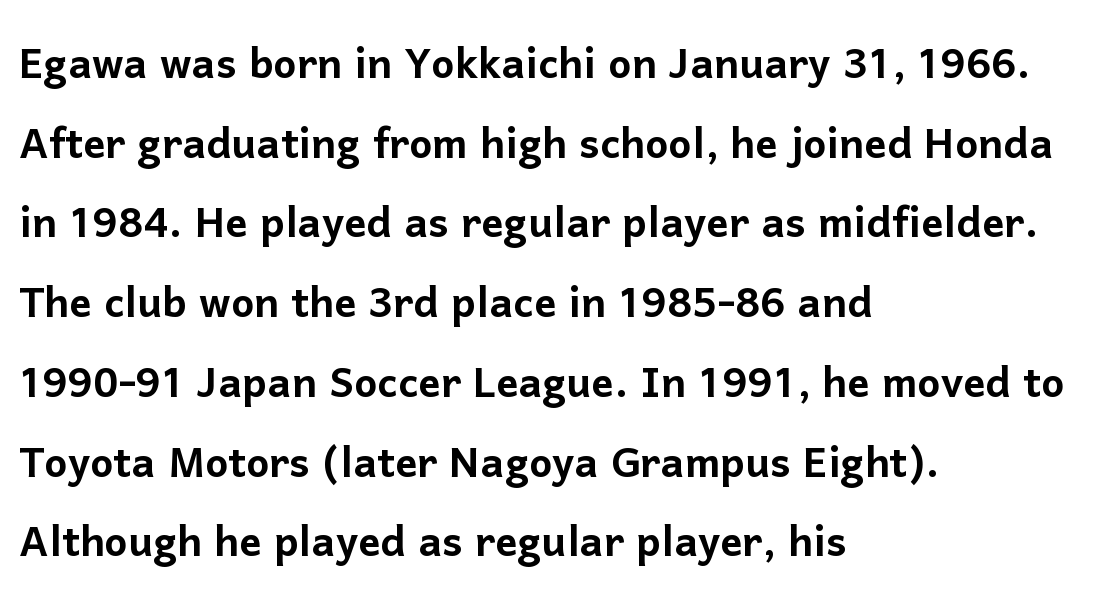
Q: Is the text italic (slanted)? A: No, it is upright.
Q: Is the typeface a serif or a sans-serif typeface? A: Sans-serif.
Q: Is the text underlined? A: No.
Q: How is the paragraph aligned? A: Left-aligned.
Q: Is the spacing between letters normal or unusually wide? A: Normal.
Q: Is the spacing between lines tight, normal or loose? A: Normal.
Q: Width (condensed, normal, or wide)? A: Normal.
Q: Stroke contrast? A: Low.
Q: x-height? A: Medium.
Q: Monospaced? A: No.
